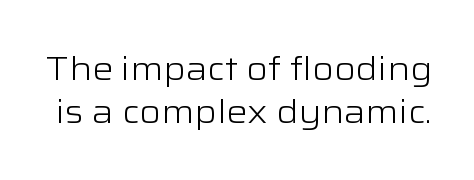
Q: Is the text bold? A: No.
Q: Is the text italic (slanted)? A: No, it is upright.
Q: Is the typeface a serif or a sans-serif typeface? A: Sans-serif.
Q: Is the text underlined? A: No.
Q: Is the spacing between letters normal or unusually wide? A: Normal.
Q: Is the spacing between lines tight, normal or loose? A: Normal.
Q: Width (condensed, normal, or wide)? A: Wide.
Q: Stroke contrast? A: Low.
Q: x-height? A: Medium.
Q: Monospaced? A: No.
